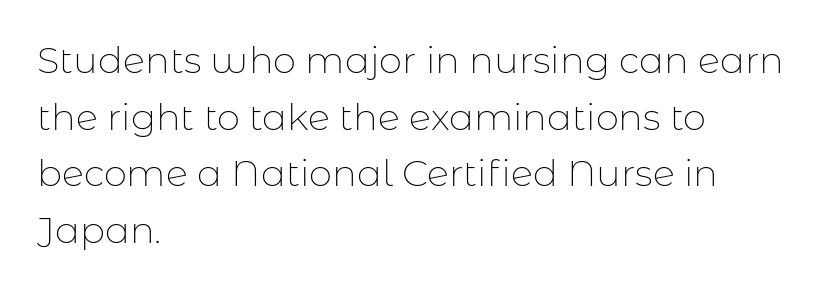
The image shows 37 px thin sans-serif type, upright; set left-aligned, normal line spacing (1.53x), normal letter spacing, not underlined; low stroke contrast and a medium x-height.
